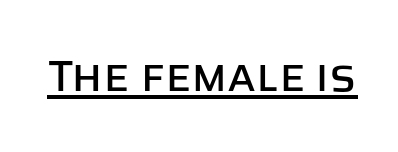
Characters remain perfectly vertical along every line. The words here are underlined. In terms of letterform style, serifs are entirely absent. You could not count columns in this text — the font is proportionally spaced. Short note: letters normally spaced.
